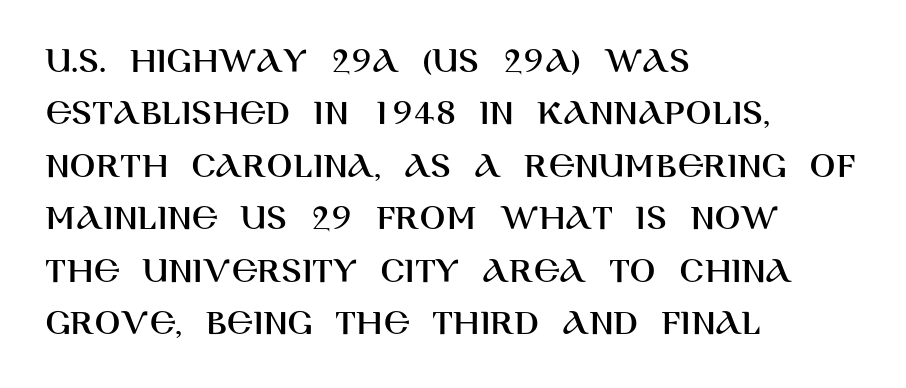
{"serif": "no", "italic": "no", "width": "normal", "stroke_contrast": "high", "x_height": "large", "monospaced": "no", "underline": "no", "align": "left", "line_spacing": "normal", "line_spacing_ratio": 1.38, "letter_spacing": "normal", "letter_spacing_em": 0.0, "glyph_px": 38}
